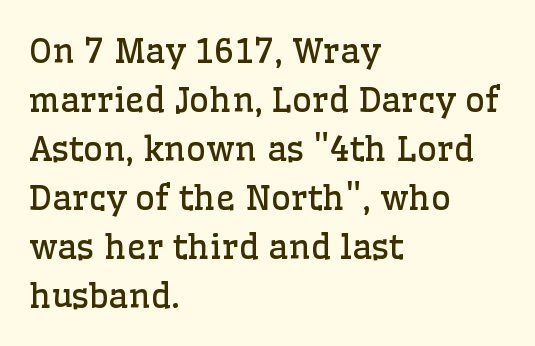
No letter is thick-stroked: the sample isn't bold. Plain, unruled lines of type. The lines sit at an ordinary, default distance from one another. Serif or sans? Serif — the stroke terminals have little feet.
